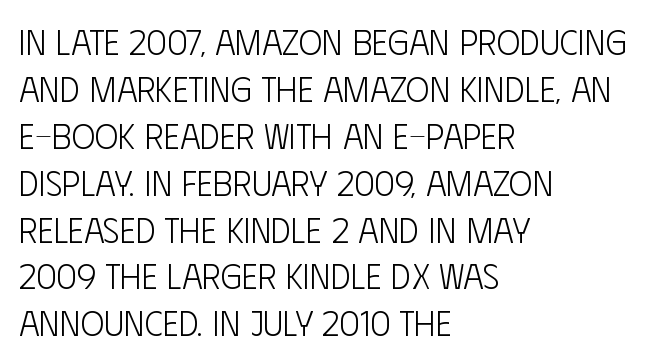
{"serif": "no", "italic": "no", "bold": "no", "weight": "light", "width": "condensed", "stroke_contrast": "low", "x_height": "large", "monospaced": "no", "underline": "no", "align": "left", "line_spacing": "normal", "line_spacing_ratio": 1.34, "letter_spacing": "normal", "letter_spacing_em": 0.0, "glyph_px": 35}
